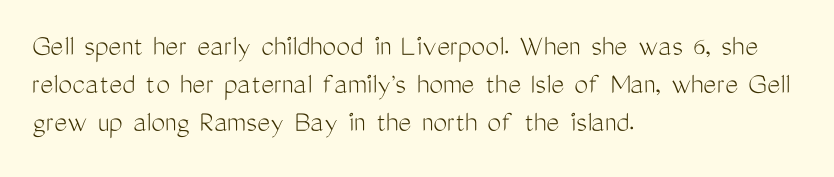
{"serif": "no", "italic": "no", "bold": "no", "weight": "light", "width": "condensed", "stroke_contrast": "medium", "x_height": "medium", "monospaced": "no", "underline": "no", "align": "left", "line_spacing_ratio": 1.22, "letter_spacing": "normal", "letter_spacing_em": 0.0, "glyph_px": 31}
